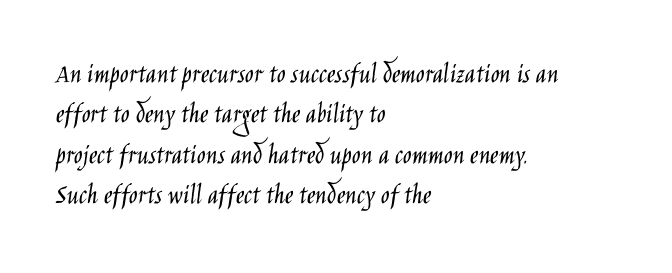
Q: Is the text bold? A: No.
Q: Is the text italic (slanted)? A: Yes.
Q: Is the typeface a serif or a sans-serif typeface? A: Sans-serif.
Q: Is the text underlined? A: No.
Q: How is the paragraph aligned? A: Left-aligned.
Q: Is the spacing between letters normal or unusually wide? A: Normal.
Q: Is the spacing between lines tight, normal or loose? A: Normal.
Q: Width (condensed, normal, or wide)? A: Condensed.
Q: Stroke contrast? A: Low.
Q: x-height? A: Large.
Q: Monospaced? A: No.
